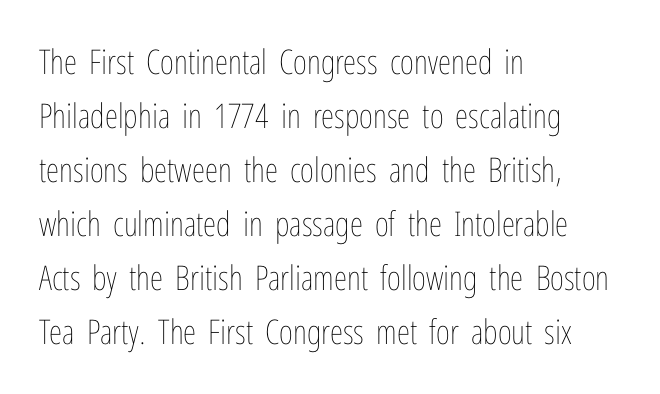
The image shows 34 px thin, condensed type, upright; set left-aligned, normal line spacing (1.59x), normal letter spacing, not underlined; low stroke contrast and a medium x-height.
